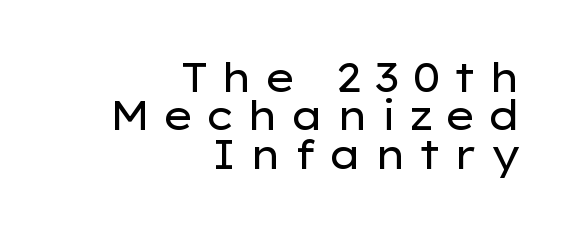
The image shows 40 px regular-weight, wide sans-serif type, upright; set right-aligned, tight line spacing (0.96x), unusually wide letter spacing (+0.29 em), not underlined; low stroke contrast and a medium x-height.
